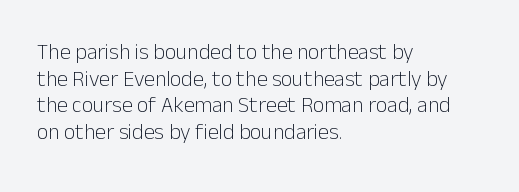
{"italic": "no", "bold": "no", "underline": "no", "align": "left", "line_spacing_ratio": 1.21, "letter_spacing": "normal", "letter_spacing_em": 0.0, "glyph_px": 22}
